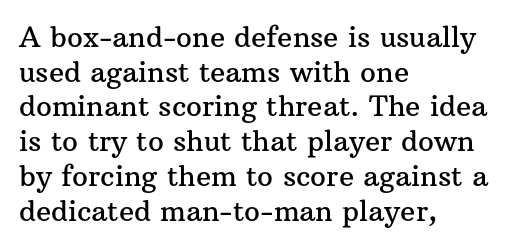
The image shows 28 px serif type, upright; set left-aligned, line spacing 1.24x, normal letter spacing, not underlined; medium stroke contrast and a medium x-height.
